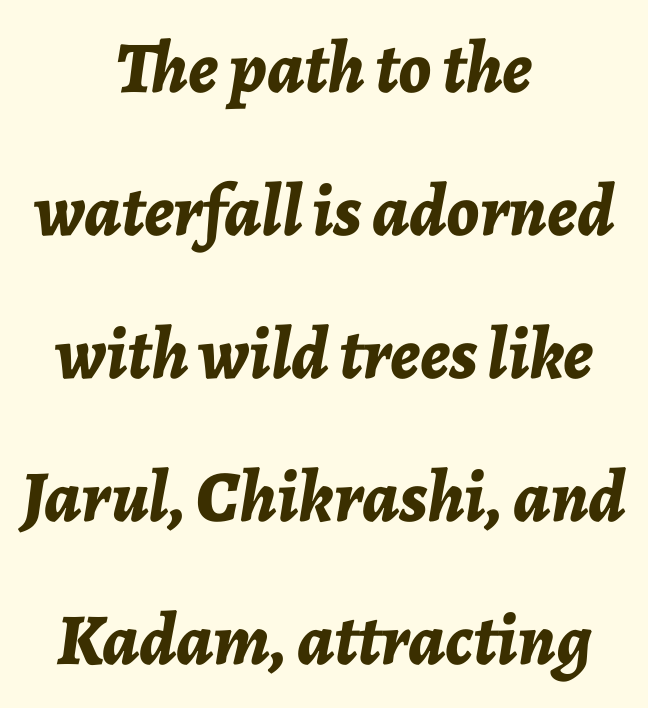
Q: Is the text bold? A: Yes.
Q: Is the text italic (slanted)? A: Yes, it leans right by about 7 degrees.
Q: Is the text underlined? A: No.
Q: How is the paragraph aligned? A: Centered.
Q: Is the spacing between letters normal or unusually wide? A: Normal.
Q: Is the spacing between lines tight, normal or loose? A: Loose.
Q: Width (condensed, normal, or wide)? A: Normal.
Q: Stroke contrast? A: Low.
Q: x-height? A: Medium.
Q: Monospaced? A: No.
